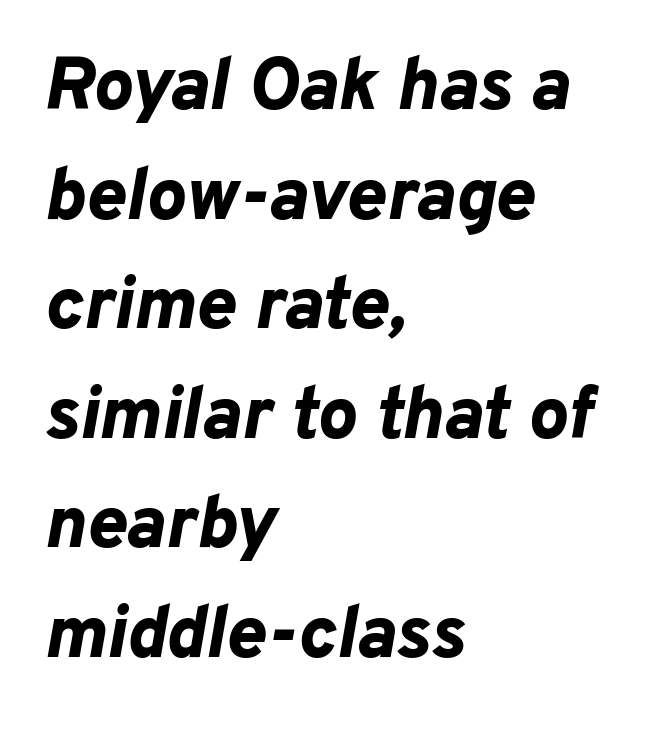
Q: Is the text bold? A: Yes.
Q: Is the text italic (slanted)? A: Yes, it leans right by about 10 degrees.
Q: Is the text underlined? A: No.
Q: How is the paragraph aligned? A: Left-aligned.
Q: Is the spacing between letters normal or unusually wide? A: Normal.
Q: Is the spacing between lines tight, normal or loose? A: Normal.
Q: Width (condensed, normal, or wide)? A: Normal.
Q: Stroke contrast? A: Low.
Q: x-height? A: Medium.
Q: Monospaced? A: No.
